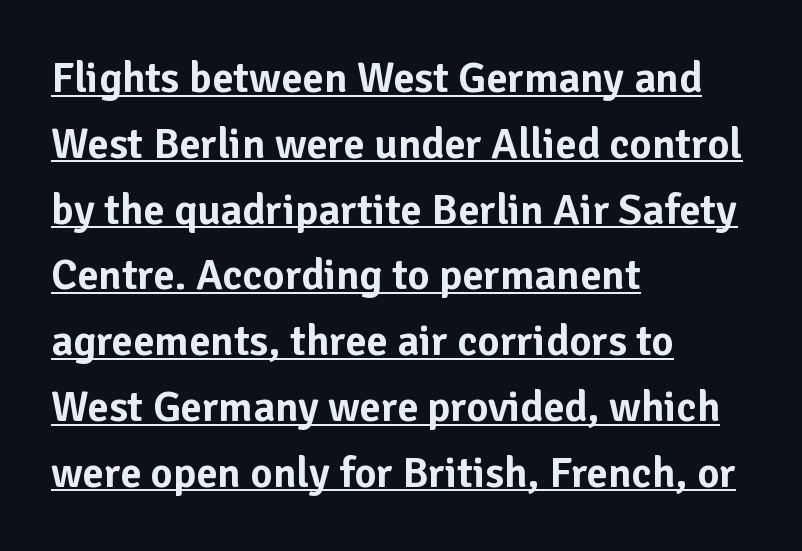
Q: Is the text italic (slanted)? A: No, it is upright.
Q: Is the typeface a serif or a sans-serif typeface? A: Sans-serif.
Q: Is the text underlined? A: Yes.
Q: How is the paragraph aligned? A: Left-aligned.
Q: Is the spacing between letters normal or unusually wide? A: Normal.
Q: Is the spacing between lines tight, normal or loose? A: Normal.
Q: Width (condensed, normal, or wide)? A: Normal.
Q: Stroke contrast? A: Low.
Q: x-height? A: Medium.
Q: Monospaced? A: No.
